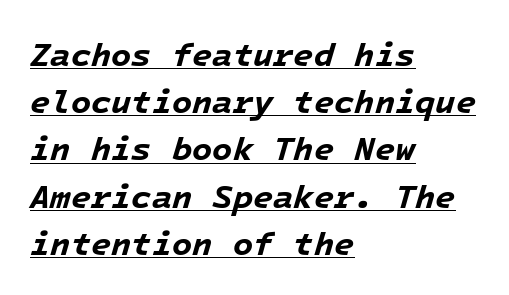
Italic: yes, the glyphs are oblique. This sample has the even, mechanical cadence of fixed-width lettering. Line spacing here is normal. Each word holds together tightly as a unit, with standard inter-letter gaps.
